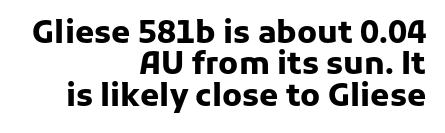
The image shows 31 px heavy sans-serif type, upright; set right-aligned, tight line spacing (1.01x), normal letter spacing, not underlined; low stroke contrast and a medium x-height.
